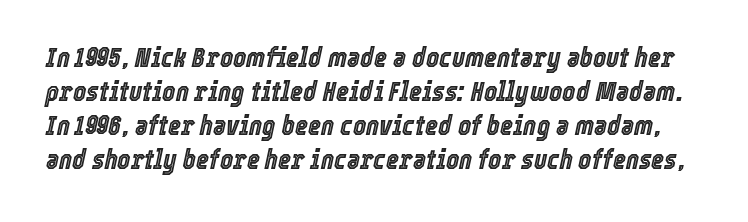
The image shows 28 px condensed type, italic (leaning right); set line spacing 1.22x, normal letter spacing, not underlined; a medium x-height.
